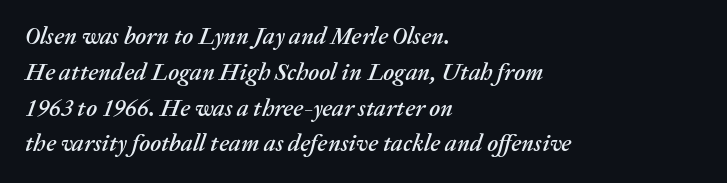
The image shows 24 px text type, italic (leaning right); set left-aligned, normal line spacing (1.49x), normal letter spacing, not underlined.
